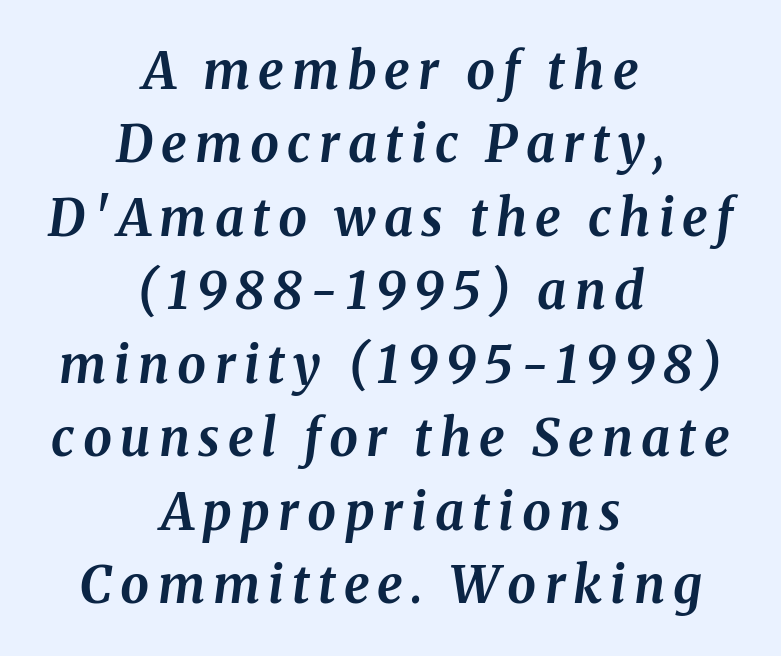
The image shows 51 px bold type, italic (leaning right); set centered, normal line spacing (1.44x), not underlined; medium stroke contrast and a medium x-height.
